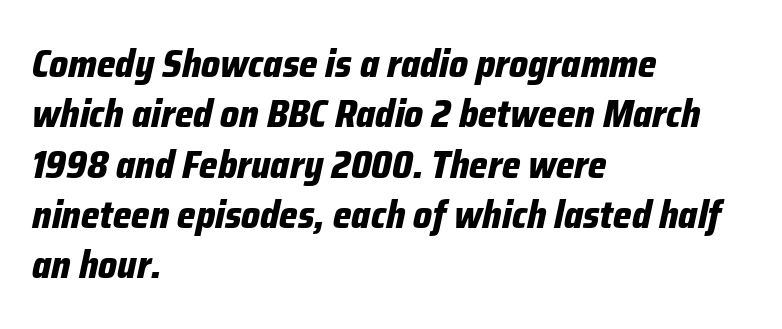
Q: Is the text bold? A: Yes.
Q: Is the text italic (slanted)? A: Yes, it leans right by about 12 degrees.
Q: Is the text underlined? A: No.
Q: How is the paragraph aligned? A: Left-aligned.
Q: Is the spacing between letters normal or unusually wide? A: Normal.
Q: Is the spacing between lines tight, normal or loose? A: Normal.
Q: Width (condensed, normal, or wide)? A: Condensed.
Q: Stroke contrast? A: Low.
Q: x-height? A: Medium.
Q: Monospaced? A: No.
